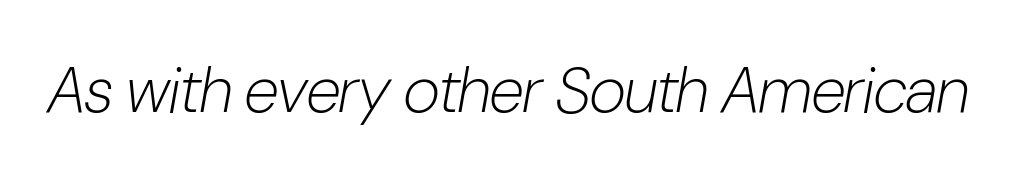
{"italic": "yes", "lean": "right", "slant_degrees": 10, "bold": "no", "weight": "light", "width": "condensed", "stroke_contrast": "low", "x_height": "medium", "monospaced": "no", "underline": "no", "letter_spacing": "normal", "letter_spacing_em": 0.0, "glyph_px": 64}
